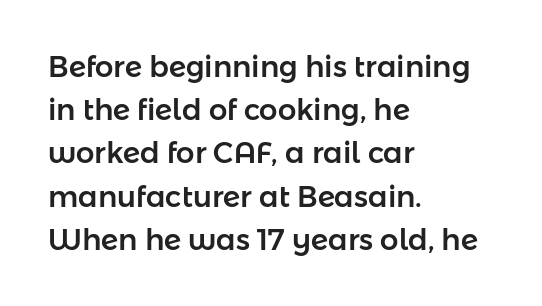
The image shows 29 px sans-serif type, upright; set left-aligned, normal line spacing (1.49x), normal letter spacing, not underlined; low stroke contrast and a medium x-height.
